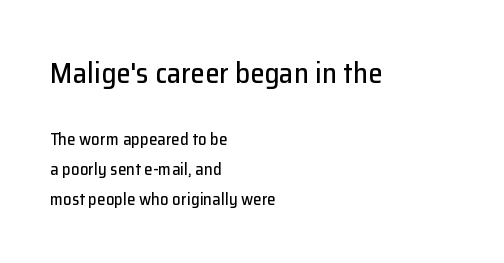
Q: Is the text italic (slanted)? A: No, it is upright.
Q: Is the typeface a serif or a sans-serif typeface? A: Sans-serif.
Q: Is the text underlined? A: No.
Q: How is the paragraph aligned? A: Left-aligned.
Q: Is the spacing between letters normal or unusually wide? A: Normal.
Q: Which block of text is set in a larger size, the first (top) or the second (bottom)? A: The first (top) one.
Q: Width (condensed, normal, or wide)? A: Normal.
Q: Stroke contrast? A: Low.
Q: x-height? A: Medium.
Q: Monospaced? A: No.
